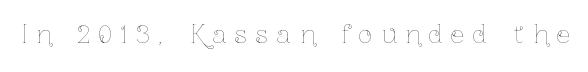
{"italic": "no", "bold": "no", "underline": "no", "letter_spacing": "wide", "letter_spacing_em": 0.37, "glyph_px": 24}
